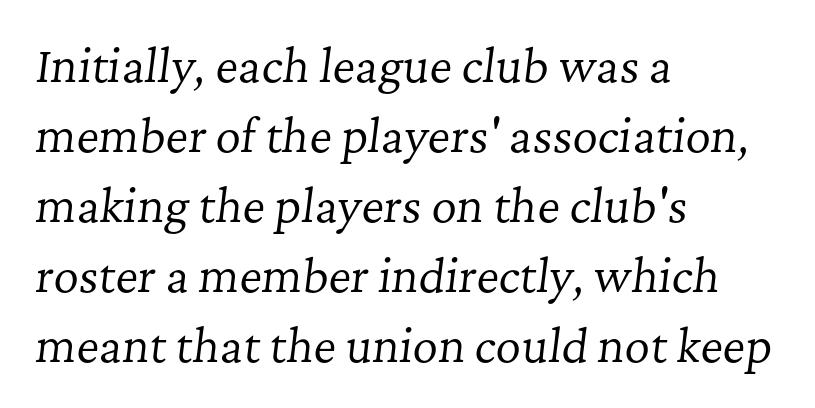
The image shows 44 px regular-weight serif type, italic (leaning right); set left-aligned, normal line spacing (1.59x), normal letter spacing, not underlined; low stroke contrast and a medium x-height.
